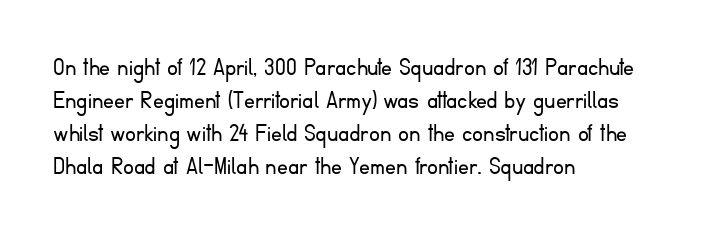
{"italic": "no", "bold": "no", "underline": "no", "align": "left", "line_spacing_ratio": 1.22, "letter_spacing": "normal", "letter_spacing_em": 0.0, "glyph_px": 27}
